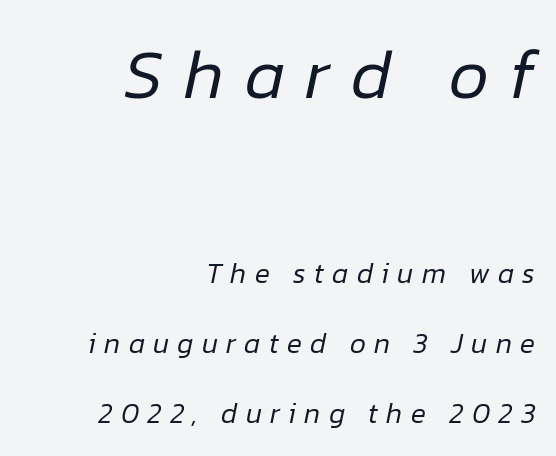
Q: Is the text bold? A: No.
Q: Is the text italic (slanted)? A: Yes, it leans right by about 12 degrees.
Q: Is the text underlined? A: No.
Q: How is the paragraph aligned? A: Right-aligned.
Q: Is the spacing between letters normal or unusually wide? A: Unusually wide.
Q: Is the spacing between lines tight, normal or loose? A: Loose.
Q: Which block of text is set in a larger size, the first (top) or the second (bottom)? A: The first (top) one.
Q: Width (condensed, normal, or wide)? A: Normal.
Q: Stroke contrast? A: Low.
Q: x-height? A: Medium.
Q: Monospaced? A: No.
